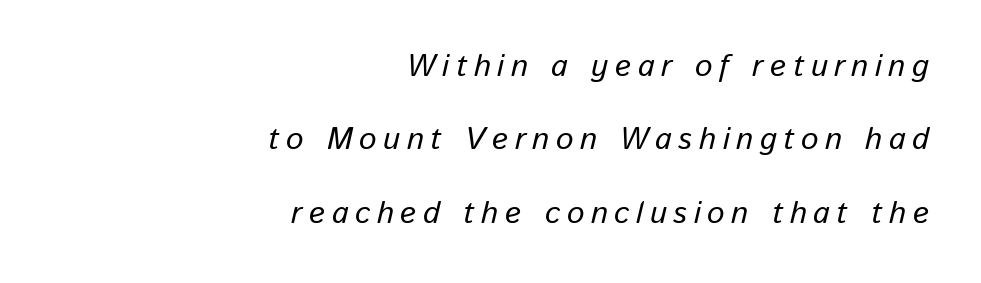
Emphasis-style slanted type is in use. In terms of letterspacing, this is a distinctly airy, spread setting. If you drew a ruler down the right edge, every line would touch it. The leading is generous, giving the passage an open texture. Unmarked baselines from the first word to the last.
